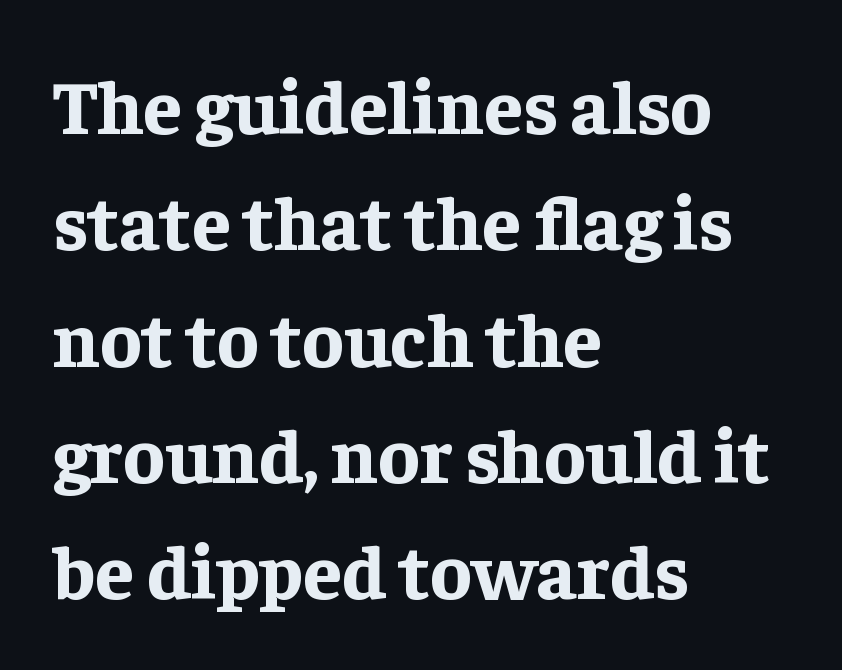
{"serif": "yes", "italic": "no", "bold": "yes", "weight": "bold", "width": "normal", "stroke_contrast": "low", "x_height": "medium", "monospaced": "no", "underline": "no", "align": "left", "line_spacing": "normal", "line_spacing_ratio": 1.51, "letter_spacing": "normal", "letter_spacing_em": 0.0, "glyph_px": 77}
